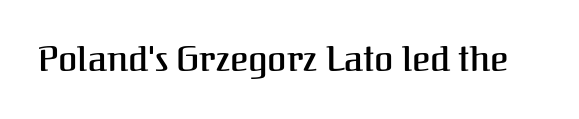
Q: Is the text italic (slanted)? A: No, it is upright.
Q: Is the typeface a serif or a sans-serif typeface? A: Serif.
Q: Is the text underlined? A: No.
Q: Is the spacing between letters normal or unusually wide? A: Normal.
Q: Width (condensed, normal, or wide)? A: Normal.
Q: Stroke contrast? A: Medium.
Q: x-height? A: Medium.
Q: Monospaced? A: No.
